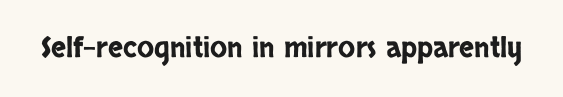
Q: Is the text italic (slanted)? A: No, it is upright.
Q: Is the typeface a serif or a sans-serif typeface? A: Sans-serif.
Q: Is the text underlined? A: No.
Q: Is the spacing between letters normal or unusually wide? A: Normal.
Q: Width (condensed, normal, or wide)? A: Condensed.
Q: Stroke contrast? A: Low.
Q: x-height? A: Large.
Q: Monospaced? A: No.
